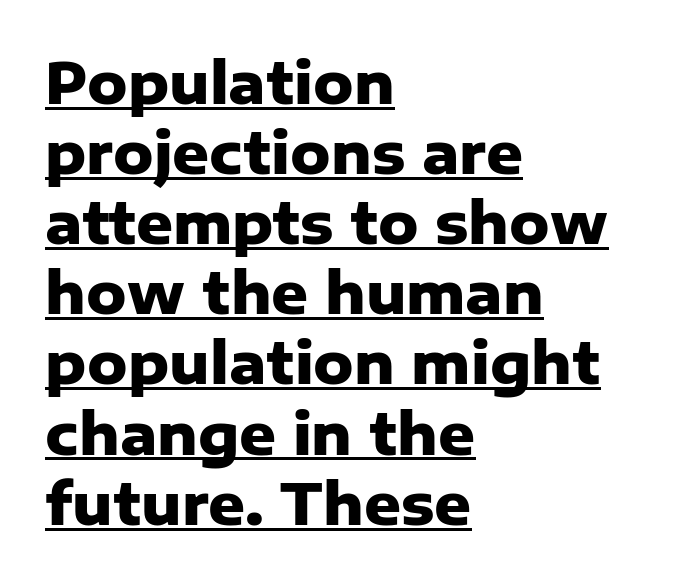
Letter spacing: default. A continuous stroke trails under the words, as in a hyperlink. The font's upright variant was chosen for this text. These lines are composed in type without serifs.
